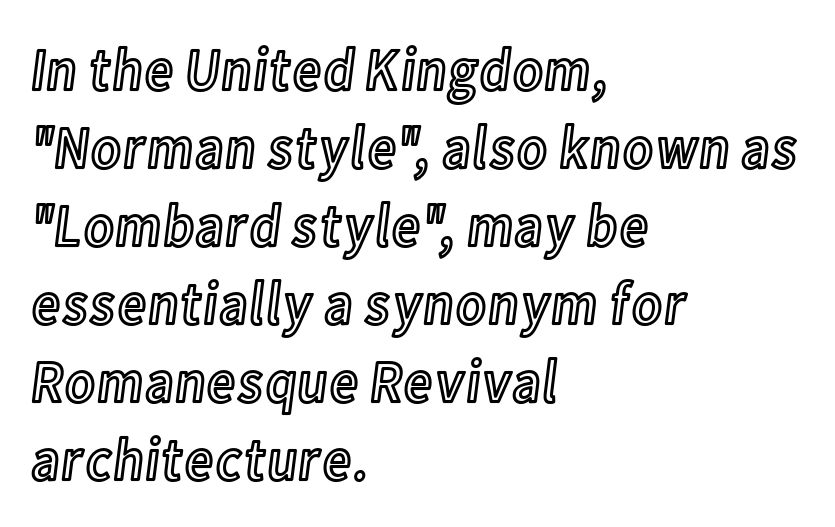
Compared with typical paragraphs, the rows here are spaced about the same. All the whitespace from short lines collects on the right. Any mark beneath the type? The region is blank. Looks like regular typesetting: each glyph gets only the width it needs.
